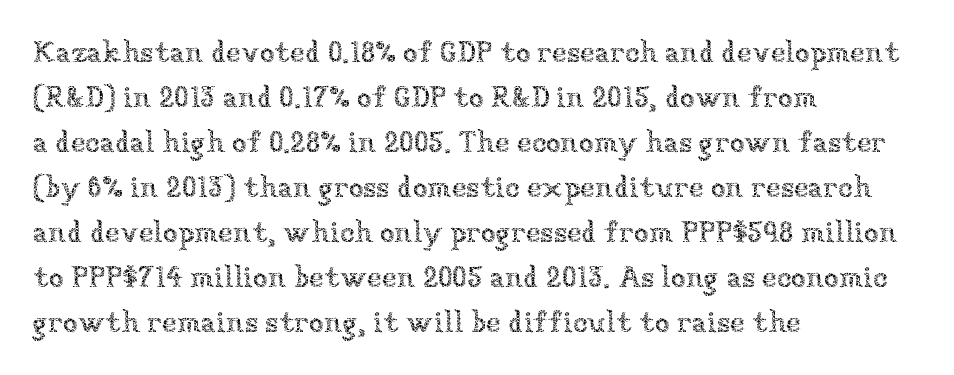
It's the straight-up-and-down kind of type. Each new line begins a customary step beneath the previous one. These lines are rendered in a variable-pitch font. The font sits on the lighter half of the weight spectrum, regular included. Only glyphs here, with clear space below each row. Short note: letters normally spaced.
